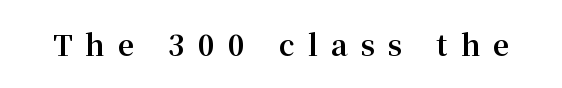
Every stem runs plumb, perpendicular to the baseline. Honestly, there is no underline to notice here at all. Look at the bottom of the vertical strokes: they flare into serifs here. Characters follow at a spacing far wider than the type designer built in. Varying glyph widths throughout — classic text-font behaviour.
